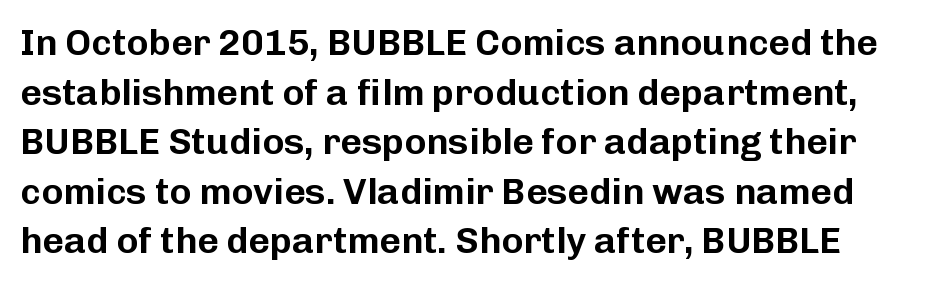
{"serif": "no", "italic": "no", "width": "normal", "stroke_contrast": "low", "x_height": "medium", "monospaced": "no", "underline": "no", "line_spacing": "normal", "line_spacing_ratio": 1.34, "letter_spacing": "normal", "letter_spacing_em": 0.0, "glyph_px": 37}
